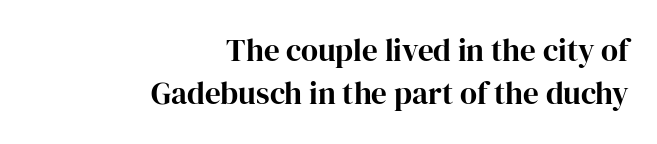
The image shows 31 px serif type, upright; set right-aligned, normal line spacing (1.4x), normal letter spacing, not underlined; high stroke contrast and a medium x-height.
